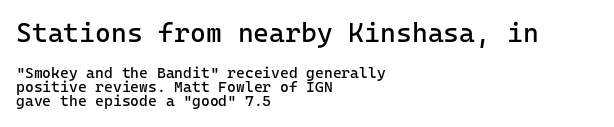
The image shows 27 px text type, upright; set left-aligned, tight line spacing (0.96x), normal letter spacing, not underlined; the first (top) block is 1.8x larger.
